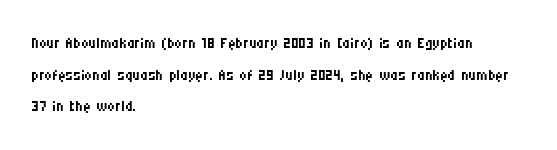
The image shows 21 px text type, upright; set left-aligned, normal line spacing (1.51x), normal letter spacing, not underlined.
